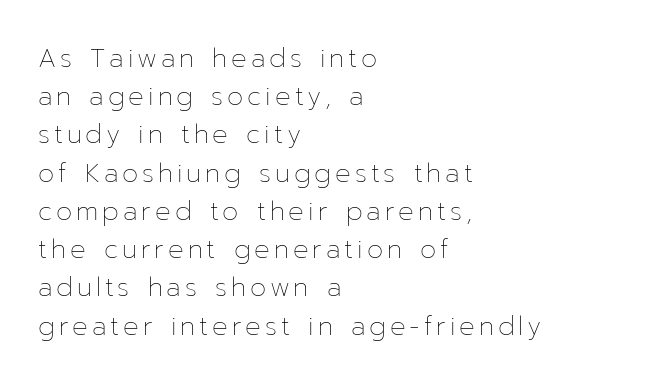
{"italic": "no", "bold": "no", "underline": "no", "align": "left", "line_spacing": "normal", "line_spacing_ratio": 1.47, "glyph_px": 26}
